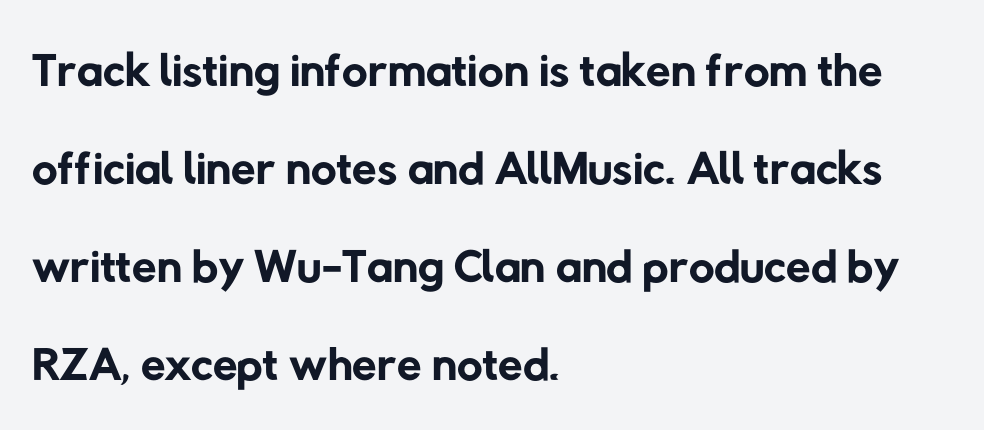
Counters stay open thanks to moderate or lighter strokes. Standard letterfit; no display-style spreading of the glyphs. A classic flush-left, rag-right setting is used for this passage. Spacing verdict: proportional, widths tailored to each character. The glyphs in this specimen are sans serif. Anything drawn beneath the words? Only blank space.
